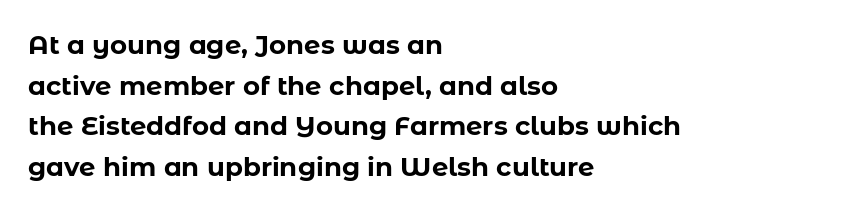
{"italic": "no", "bold": "yes", "underline": "no", "align": "left", "line_spacing": "normal", "line_spacing_ratio": 1.56, "letter_spacing": "normal", "letter_spacing_em": 0.0, "glyph_px": 26}
